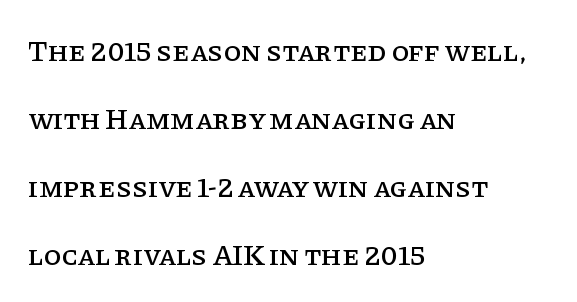
One glance says open: line gaps are wider than usual. Leftover space on each line is placed entirely after the last word. Characters remain perfectly vertical along every line. Decoration check: the copy has no underline. Little horizontal feet cap the strokes, marking this as serif type.
